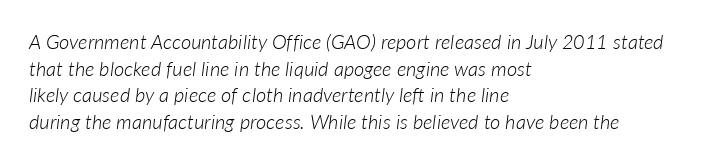
{"italic": "yes", "lean": "right", "slant_degrees": 7, "bold": "no", "underline": "no", "align": "left", "line_spacing": "normal", "line_spacing_ratio": 1.33, "letter_spacing": "normal", "letter_spacing_em": 0.0, "glyph_px": 20}
